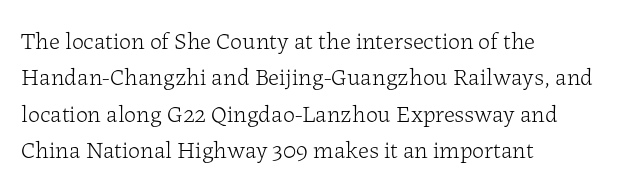
{"italic": "no", "bold": "no", "underline": "no", "align": "left", "line_spacing": "normal", "line_spacing_ratio": 1.52, "letter_spacing": "normal", "letter_spacing_em": 0.0, "glyph_px": 24}
